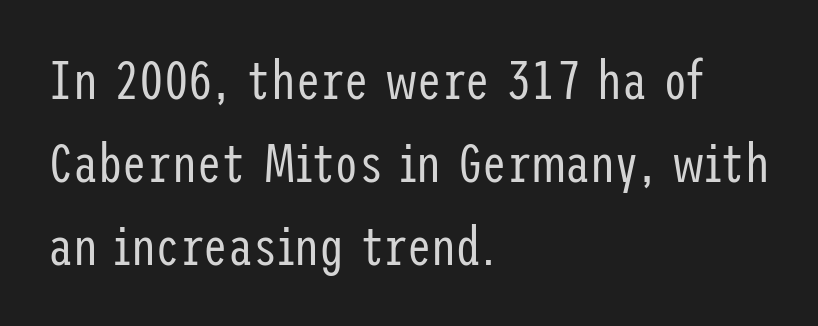
{"serif": "no", "italic": "no", "bold": "no", "weight": "regular", "width": "condensed", "stroke_contrast": "low", "x_height": "medium", "underline": "no", "align": "left", "line_spacing": "normal", "line_spacing_ratio": 1.51, "letter_spacing": "normal", "letter_spacing_em": 0.0, "glyph_px": 55}
